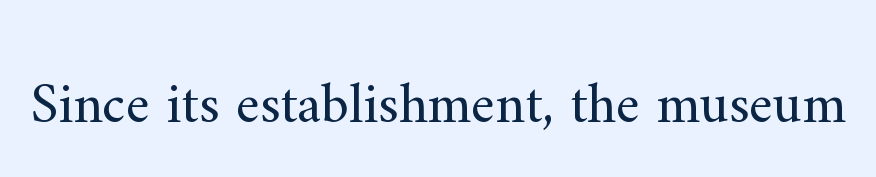
Look at the tracking — it's just the regular setting, nothing added. Only glyphs here, with clear space below each row. If you drew a line through each stem, it would be perfectly vertical. Think of a printed novel: that variable character pitch is what you see here. Bold? No — there's no thickening of the strokes.
